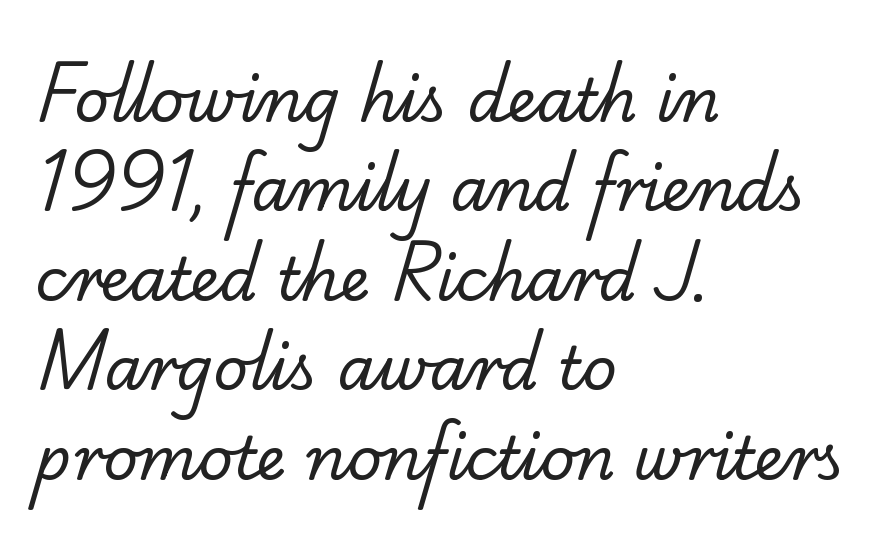
Q: Is the text bold? A: No.
Q: Is the text underlined? A: No.
Q: How is the paragraph aligned? A: Left-aligned.
Q: Is the spacing between letters normal or unusually wide? A: Normal.
Q: Is the spacing between lines tight, normal or loose? A: Normal.
Q: Width (condensed, normal, or wide)? A: Normal.
Q: Stroke contrast? A: Low.
Q: x-height? A: Small.
Q: Monospaced? A: No.
